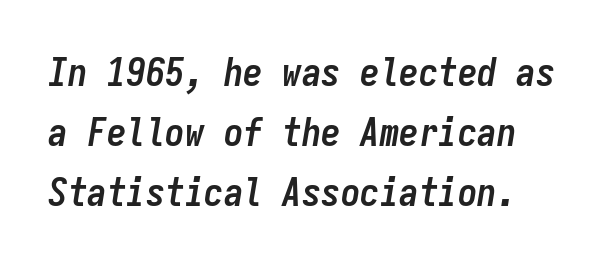
Q: Is the text bold? A: Yes.
Q: Is the text italic (slanted)? A: Yes, it leans right by about 9 degrees.
Q: Is the text underlined? A: No.
Q: Is the spacing between letters normal or unusually wide? A: Normal.
Q: Is the spacing between lines tight, normal or loose? A: Normal.
Q: Width (condensed, normal, or wide)? A: Condensed.
Q: Stroke contrast? A: Low.
Q: x-height? A: Medium.
Q: Monospaced? A: Yes.
